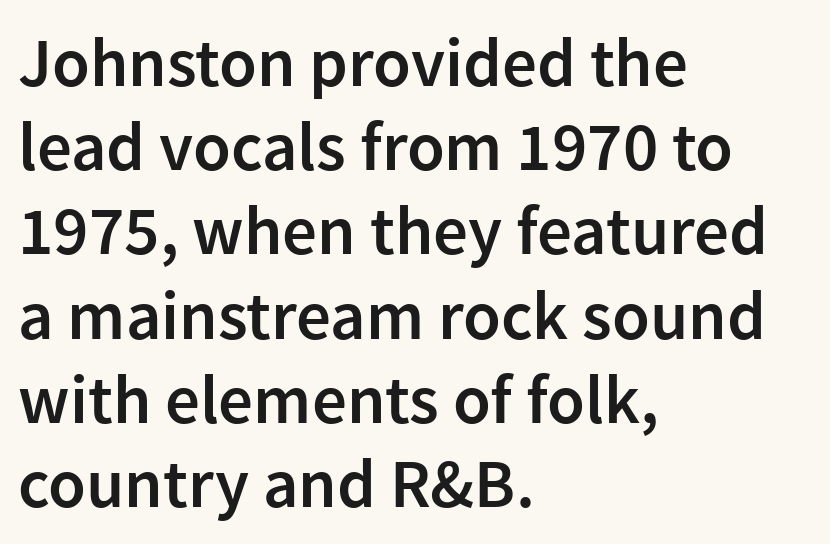
{"serif": "no", "italic": "no", "bold": "semi", "weight": "semibold", "width": "normal", "x_height": "medium", "monospaced": "no", "underline": "no", "align": "left", "line_spacing_ratio": 1.22, "letter_spacing": "normal", "letter_spacing_em": 0.0, "glyph_px": 69}
